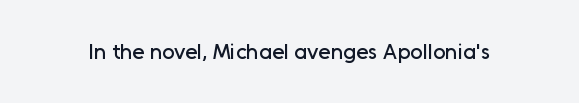
The image shows 22 px text type, upright; set normal letter spacing, not underlined.
